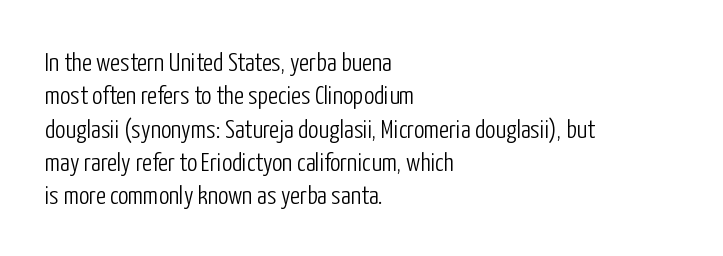
{"italic": "no", "bold": "no", "underline": "no", "align": "left", "line_spacing": "normal", "line_spacing_ratio": 1.28, "letter_spacing": "normal", "letter_spacing_em": 0.0, "glyph_px": 26}
